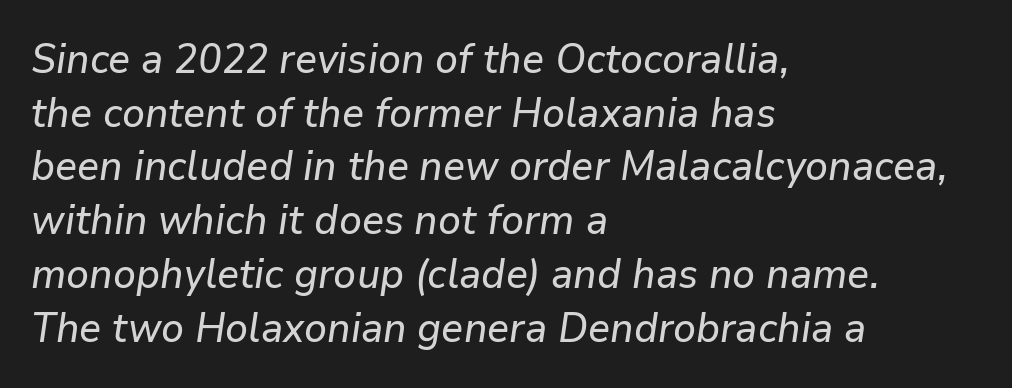
{"italic": "yes", "lean": "right", "slant_degrees": 9, "width": "normal", "stroke_contrast": "low", "x_height": "medium", "monospaced": "no", "underline": "no", "align": "left", "line_spacing": "normal", "line_spacing_ratio": 1.31, "letter_spacing": "normal", "letter_spacing_em": 0.0, "glyph_px": 41}
